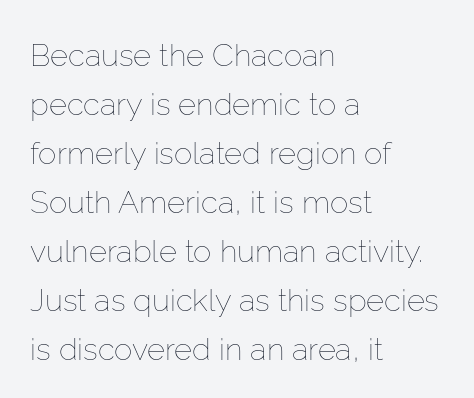
{"italic": "no", "bold": "no", "weight": "thin", "width": "normal", "stroke_contrast": "low", "x_height": "medium", "monospaced": "no", "underline": "no", "align": "left", "line_spacing": "normal", "line_spacing_ratio": 1.58, "letter_spacing": "normal", "letter_spacing_em": 0.0, "glyph_px": 31}
